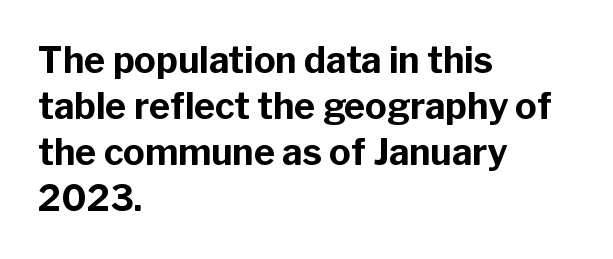
Q: Is the text bold? A: Yes.
Q: Is the text italic (slanted)? A: No, it is upright.
Q: Is the typeface a serif or a sans-serif typeface? A: Sans-serif.
Q: Is the text underlined? A: No.
Q: How is the paragraph aligned? A: Left-aligned.
Q: Is the spacing between letters normal or unusually wide? A: Normal.
Q: Is the spacing between lines tight, normal or loose? A: Normal.
Q: Width (condensed, normal, or wide)? A: Normal.
Q: Stroke contrast? A: Low.
Q: x-height? A: Medium.
Q: Monospaced? A: No.
